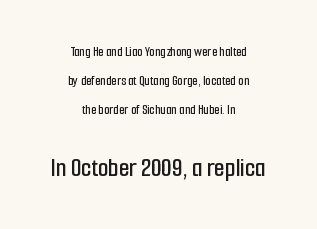
Honestly, there is no underline to notice here at all. The passage shown has conventional tracking throughout. No italicization has been applied; the sample stays upright. Visually, the bottom section dominates because its glyphs are scaled up.
